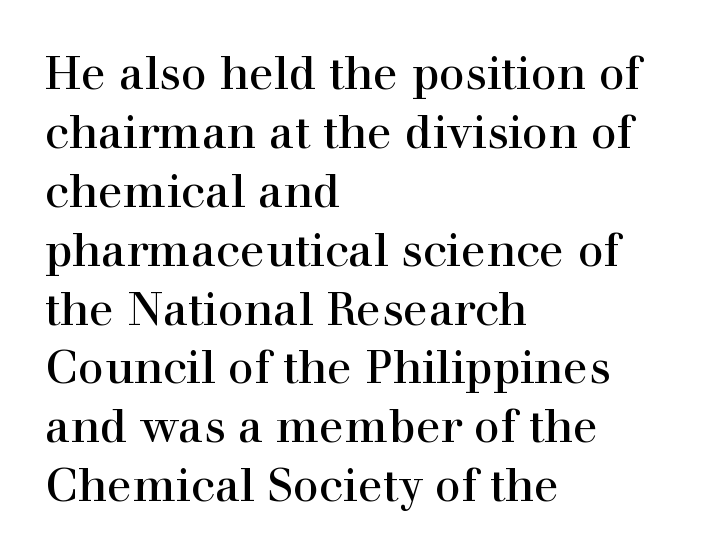
{"serif": "yes", "italic": "no", "width": "normal", "x_height": "medium", "monospaced": "no", "underline": "no", "align": "left", "line_spacing": "normal", "line_spacing_ratio": 1.28, "letter_spacing": "normal", "letter_spacing_em": 0.0, "glyph_px": 46}
